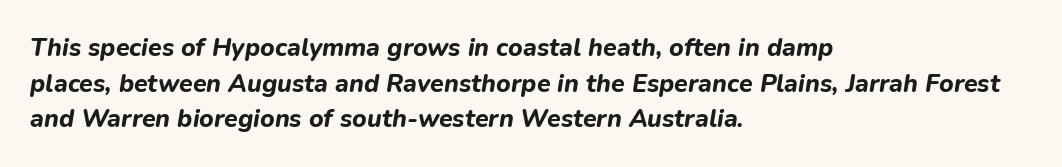
Is the block centered? No — it sits flush against the left margin. Vertically, the passage feels balanced, rows spaced as you'd expect. Has an underline been added? It has not. This is heavy type, rendered in bold. The face used here is rendered with its standard letterfit.
